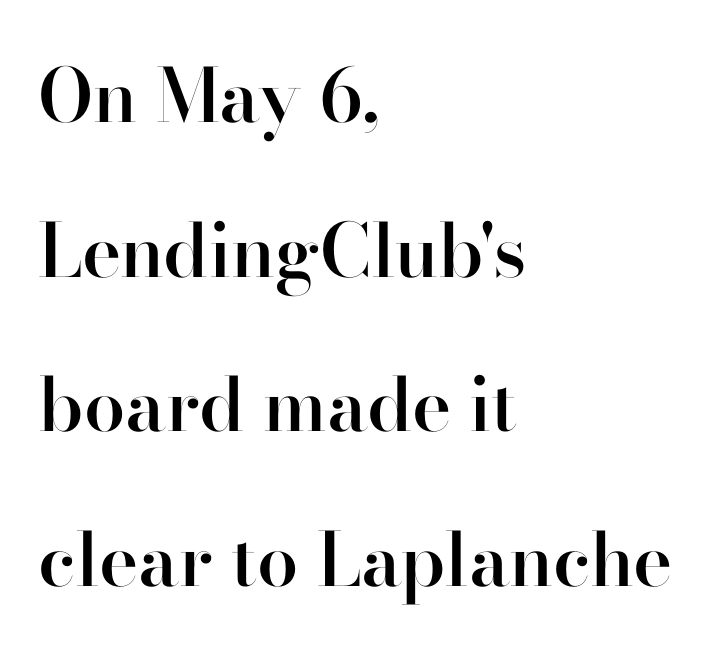
{"serif": "yes", "italic": "no", "bold": "semi", "weight": "semibold", "width": "normal", "stroke_contrast": "high", "x_height": "small", "monospaced": "no", "underline": "no", "align": "left", "line_spacing": "loose", "line_spacing_ratio": 2.09, "letter_spacing": "normal", "letter_spacing_em": 0.0, "glyph_px": 74}
